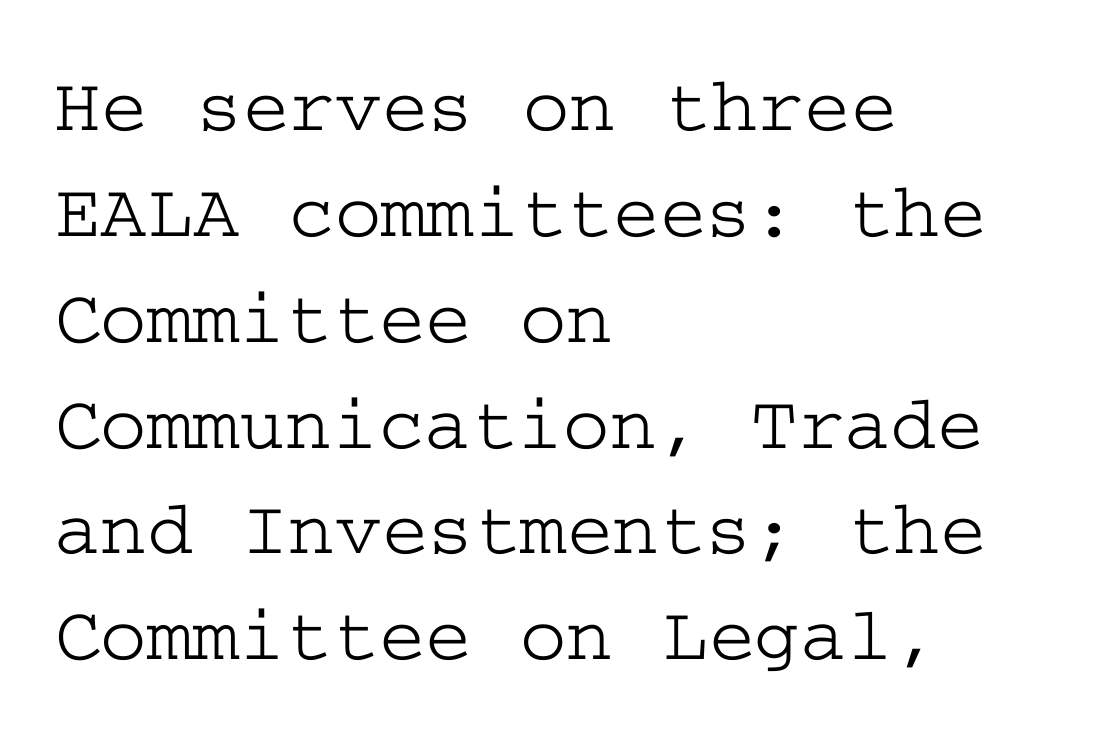
The image shows 79 px wide serif type, upright; set left-aligned, normal line spacing (1.34x), normal letter spacing, not underlined; low stroke contrast and a medium x-height.
